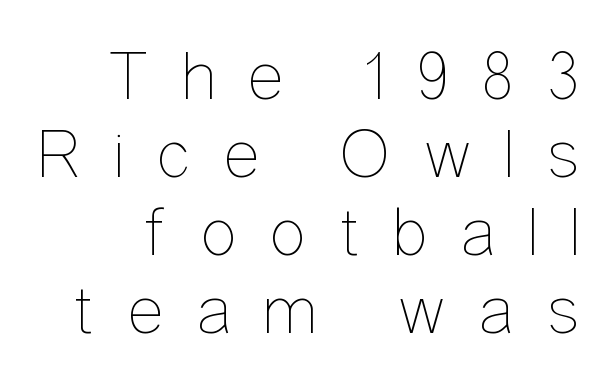
These lines huddle together more closely than default settings would place them. The specimen reads as upright at a glance. The zone under the glyphs is completely vacant. Does the copy run flush right? Yes — the right margin is perfectly even. These lines have a slow, spaced-out rhythm from letter to letter. This reads as an unemphasized weight, regular at the heaviest.
